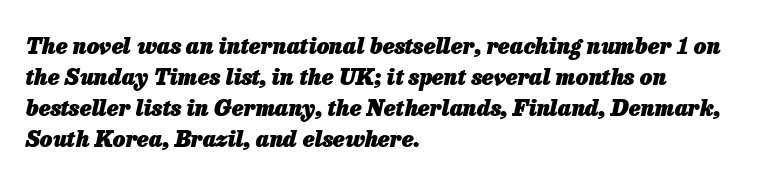
{"italic": "yes", "lean": "right", "slant_degrees": 13, "bold": "yes", "underline": "no", "align": "left", "line_spacing": "normal", "line_spacing_ratio": 1.41, "letter_spacing": "normal", "letter_spacing_em": 0.0, "glyph_px": 22}
